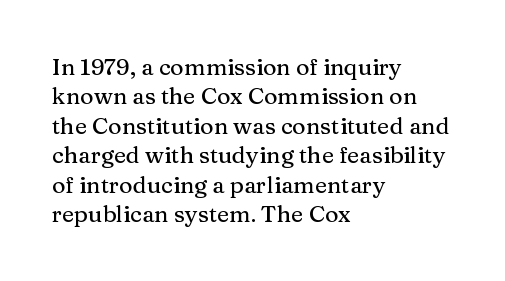
One-word summary of the alignment: left. Posture: vertical. The tracking reads as untouched default to a designer's eye. Each row of text sits above clean, open space. Does the leading feel generous? No, just average.
